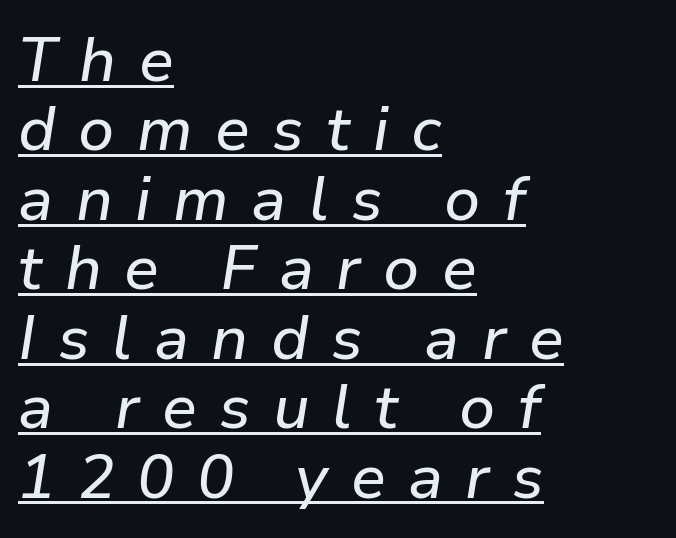
The passage shown is underscored from start to finish. Glyph-to-glyph distance is far greater than everyday printed text. The rendering uses natural spacing where letterforms have individual widths. The letters are slanted; this is an italic face. Does the leading feel generous? Not at all — it's pinched. All the whitespace from short lines collects on the right.
